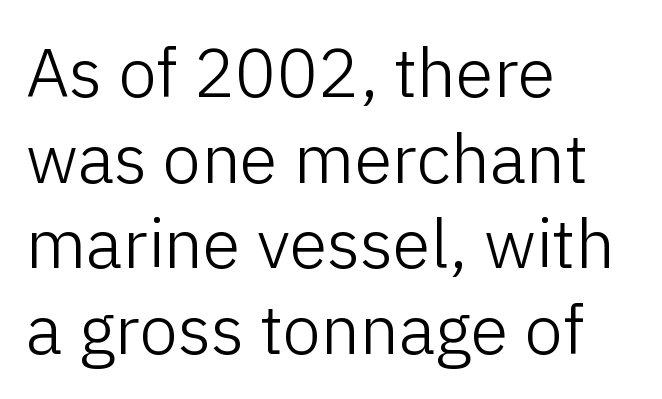
The image shows 69 px light sans-serif type, upright; set left-aligned, line spacing 1.24x, normal letter spacing, not underlined; low stroke contrast and a medium x-height.
